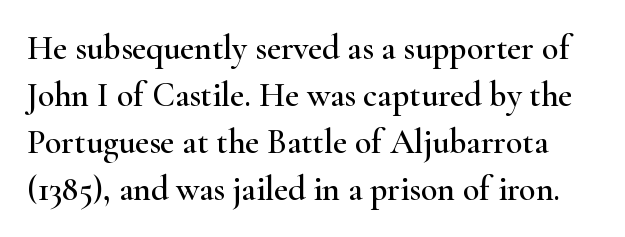
Is there any slant? The stems are plumb. The face used here is proportionally spaced, like ordinary book or web type. This block has exactly the height ordinary leading produces. Words float on clear page, feet unadorned.
